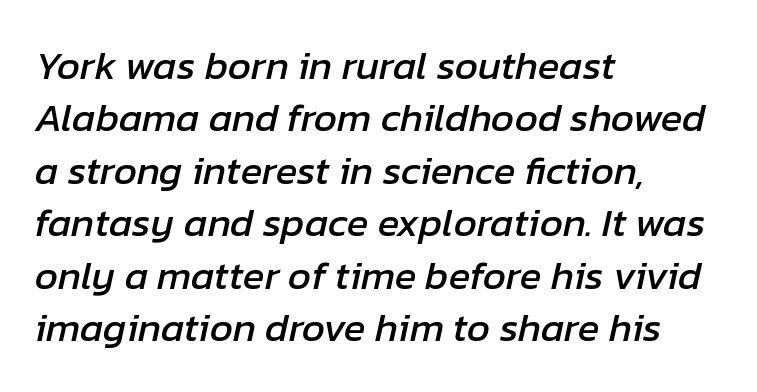
Q: Is the text italic (slanted)? A: Yes, it leans right by about 12 degrees.
Q: Is the text underlined? A: No.
Q: How is the paragraph aligned? A: Left-aligned.
Q: Is the spacing between letters normal or unusually wide? A: Normal.
Q: Is the spacing between lines tight, normal or loose? A: Normal.
Q: Width (condensed, normal, or wide)? A: Normal.
Q: Stroke contrast? A: Low.
Q: x-height? A: Medium.
Q: Monospaced? A: No.
